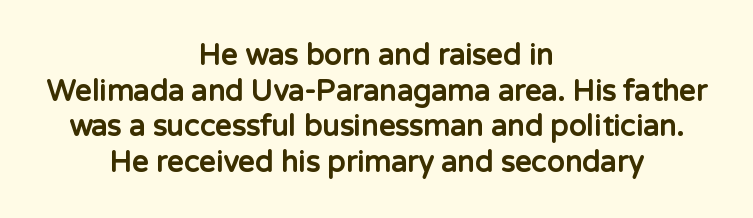
Strokes here are thick enough to call this a true bold. Note: no serifs on the glyphs. If you folded the block vertically in half, each line would mirror itself in length. Is this a fixed-width face? No — the glyphs have proportional, varying widths.
